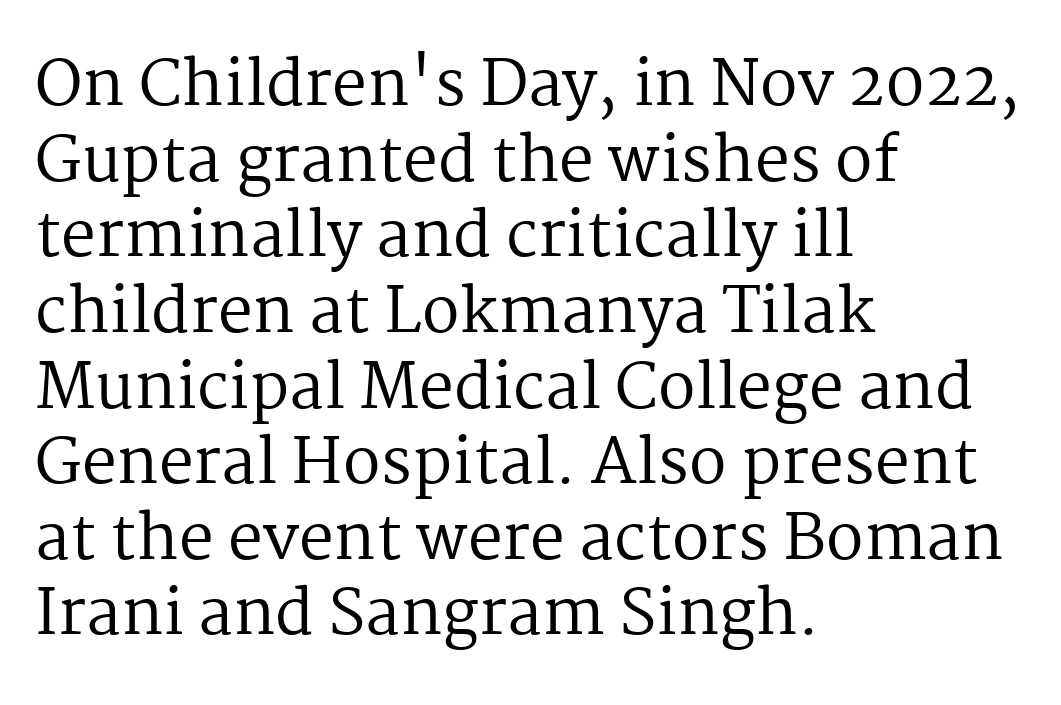
Q: Is the text bold? A: No.
Q: Is the text italic (slanted)? A: No, it is upright.
Q: Is the typeface a serif or a sans-serif typeface? A: Serif.
Q: Is the text underlined? A: No.
Q: How is the paragraph aligned? A: Left-aligned.
Q: Is the spacing between letters normal or unusually wide? A: Normal.
Q: Width (condensed, normal, or wide)? A: Normal.
Q: Stroke contrast? A: Medium.
Q: x-height? A: Medium.
Q: Monospaced? A: No.
